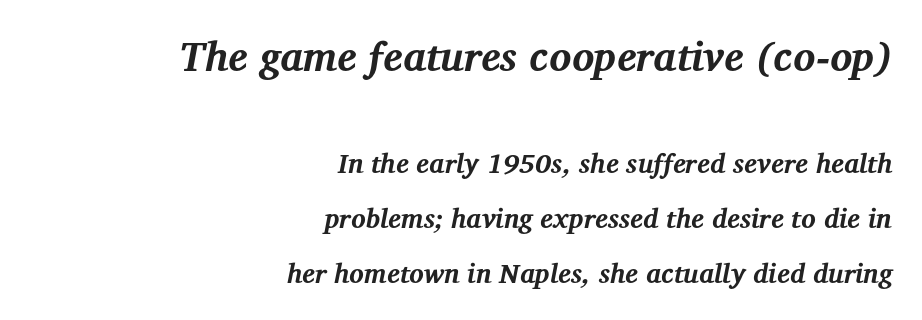
The image shows 41 px bold serif type, italic (leaning right); set right-aligned, loose line spacing (2.03x), normal letter spacing, not underlined; the first (top) block is 1.52x larger; medium stroke contrast and a medium x-height.
